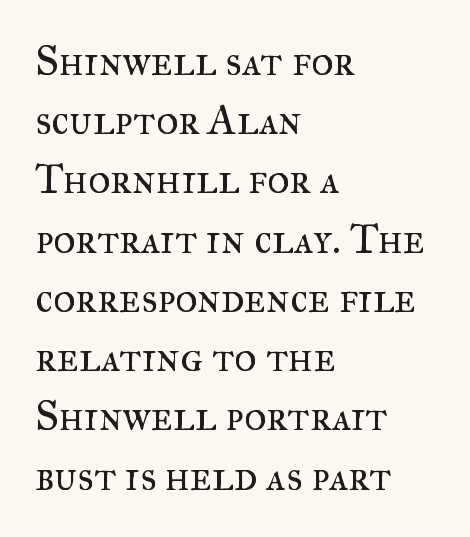
The passage shown is typed in a proportional face where columns would drift. Every row of glyphs begins at an identical x-position on the left. This is the regular roman posture of the typeface. The characters display serif detailing at their extremities.
